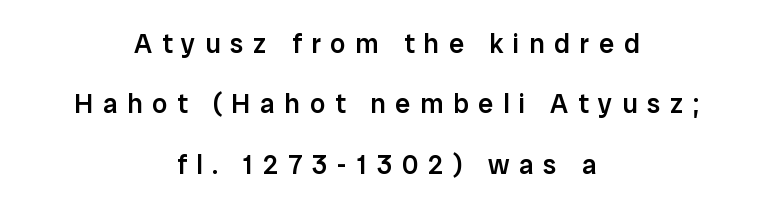
The image shows 27 px text type, upright; set centered, loose line spacing (2.24x), unusually wide letter spacing (+0.36 em), not underlined.
